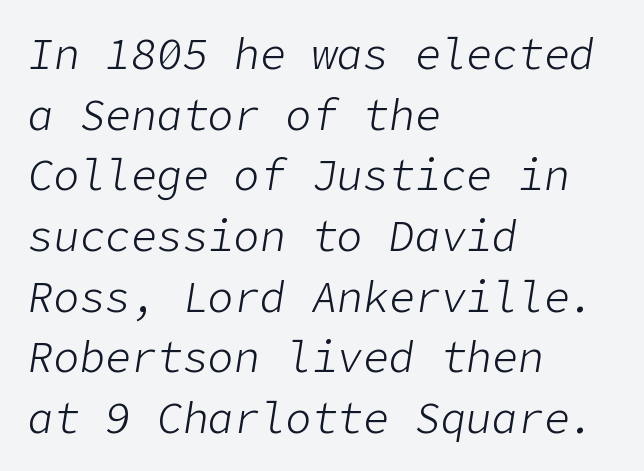
The image shows 43 px light type, italic (leaning right); set left-aligned, normal line spacing (1.41x), normal letter spacing, not underlined; low stroke contrast and a medium x-height.
